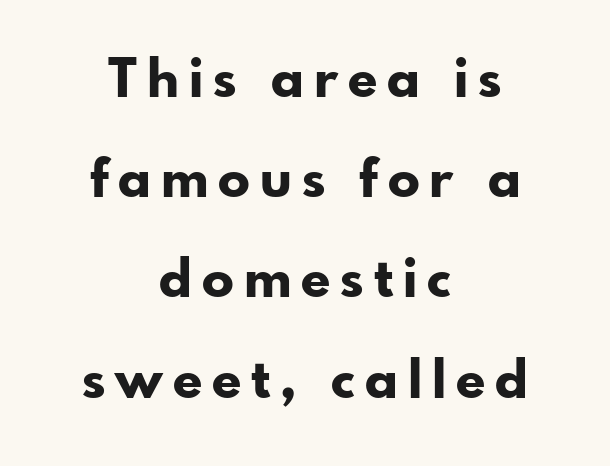
Q: Is the text bold? A: Yes.
Q: Is the text italic (slanted)? A: No, it is upright.
Q: Is the typeface a serif or a sans-serif typeface? A: Sans-serif.
Q: Is the text underlined? A: No.
Q: How is the paragraph aligned? A: Centered.
Q: Width (condensed, normal, or wide)? A: Normal.
Q: Stroke contrast? A: Low.
Q: x-height? A: Small.
Q: Monospaced? A: No.
